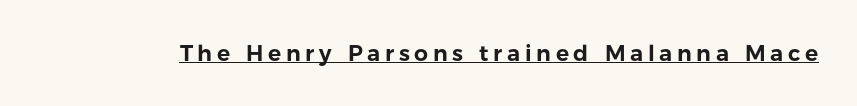
{"italic": "no", "underline": "yes", "letter_spacing": "wide", "letter_spacing_em": 0.21, "glyph_px": 22}
